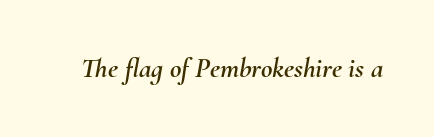
{"italic": "yes", "lean": "right", "slant_degrees": 10, "width": "normal", "stroke_contrast": "medium", "x_height": "small", "monospaced": "no", "underline": "no", "letter_spacing": "normal", "letter_spacing_em": 0.0, "glyph_px": 28}
